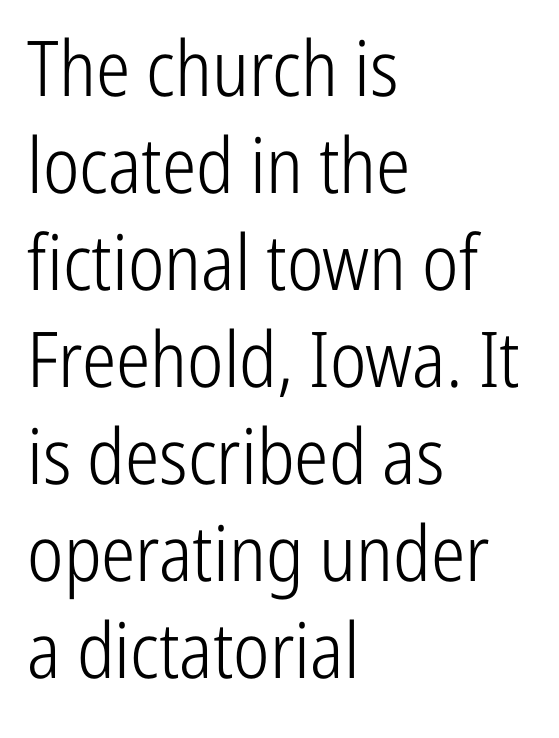
The image shows 77 px light, condensed sans-serif type, upright; set left-aligned, normal line spacing (1.26x), normal letter spacing, not underlined; low stroke contrast and a medium x-height.
